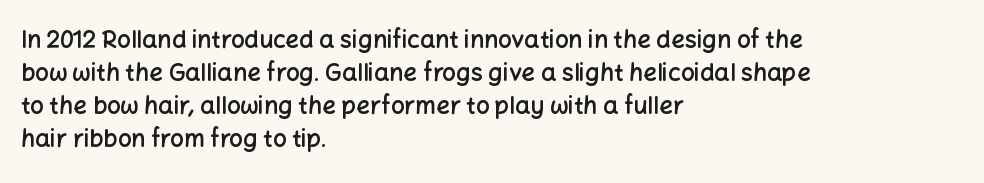
This rendering features lettering with no underline. Firm but not heavy-handed strokes: this text is semibold. Compared with typical body copy, the letter spacing here is the same. This sample is left-justified, so line endings fall wherever the words run out. Normally led — the rows are evenly, conventionally spaced.
